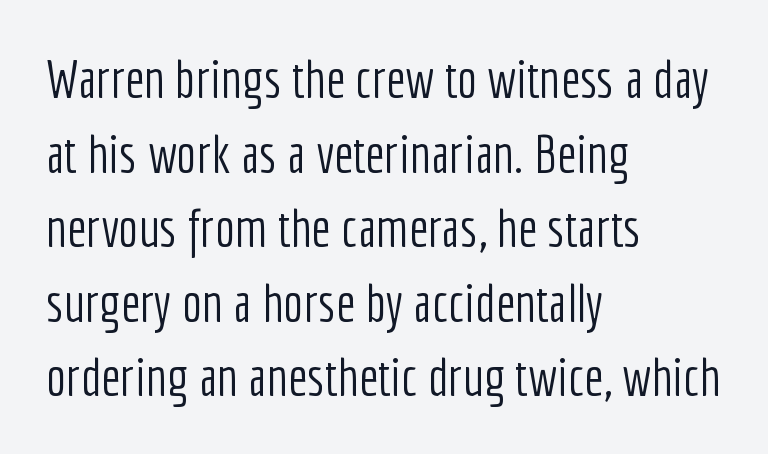
The rag falls on the right side of this text block. The specimen reads as upright at a glance. Clear beneath every line of the passage. Summary of weight: not heavy and not bold. Compared with typical paragraphs, the rows here are spaced about the same.
